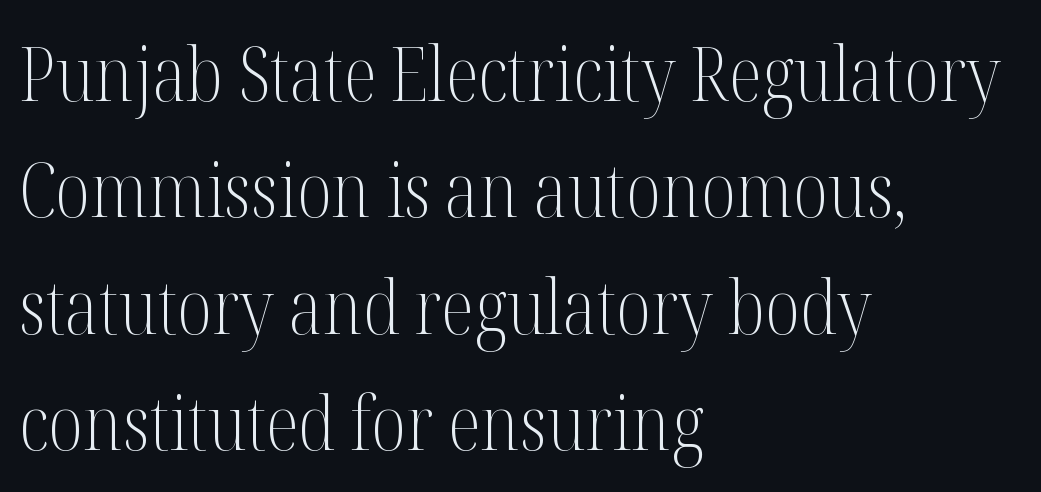
{"serif": "yes", "italic": "no", "bold": "no", "weight": "light", "width": "condensed", "stroke_contrast": "medium", "x_height": "medium", "monospaced": "no", "underline": "no", "align": "left", "line_spacing": "normal", "line_spacing_ratio": 1.53, "letter_spacing": "normal", "letter_spacing_em": 0.0, "glyph_px": 76}
